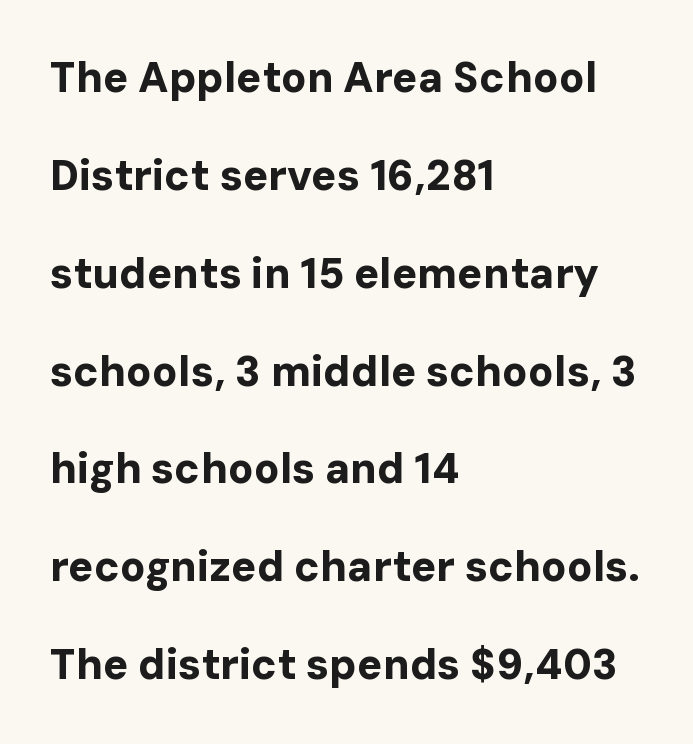
This sample uses plain, unmodified letter spacing. Its strokes are broad and dark, the hallmark of bold type. A bare baseline throughout the passage. Is this a fixed-width face? No — the glyphs have proportional, varying widths. Horizontal bands of white between lines are thick stripes.
